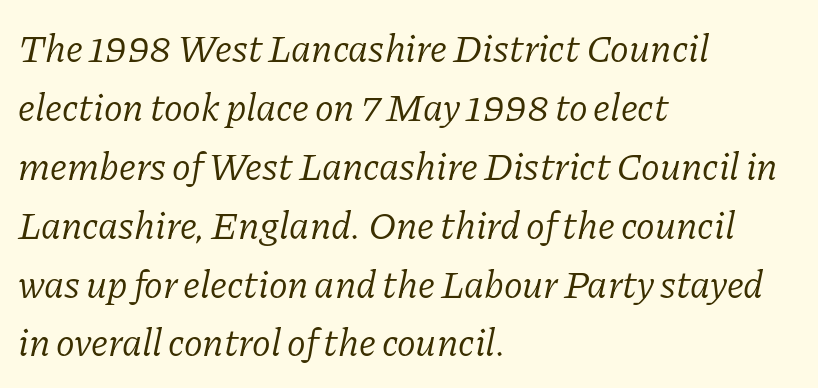
The image shows 39 px light serif type, italic (leaning right); set left-aligned, normal line spacing (1.51x), normal letter spacing, not underlined; low stroke contrast and a medium x-height.
